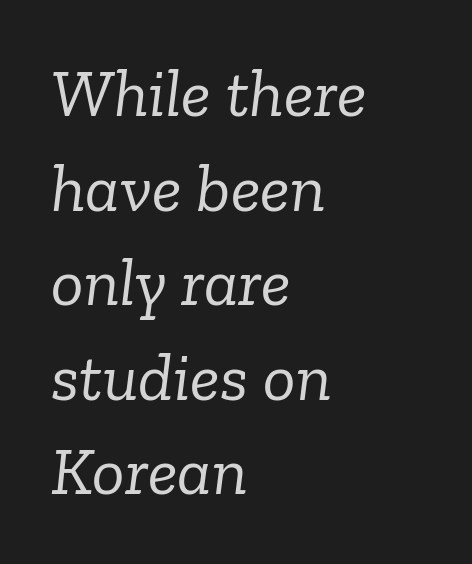
The image shows 68 px light serif type, italic (leaning right); set left-aligned, normal line spacing (1.39x), normal letter spacing, not underlined; low stroke contrast and a medium x-height.
